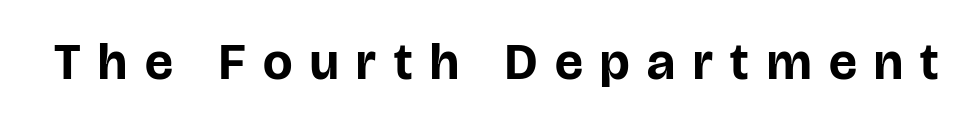
The image shows 52 px bold sans-serif type, upright; set unusually wide letter spacing (+0.34 em), not underlined; low stroke contrast and a large x-height.
